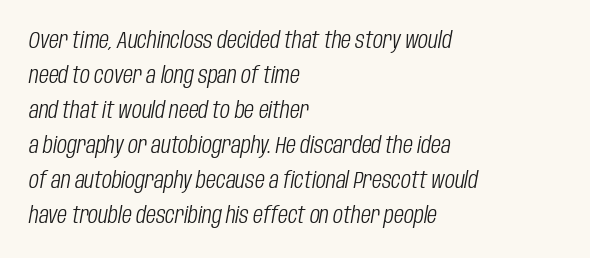
Q: Is the text bold? A: No.
Q: Is the text italic (slanted)? A: Yes, it leans right by about 10 degrees.
Q: Is the text underlined? A: No.
Q: How is the paragraph aligned? A: Left-aligned.
Q: Is the spacing between letters normal or unusually wide? A: Normal.
Q: Is the spacing between lines tight, normal or loose? A: Normal.
